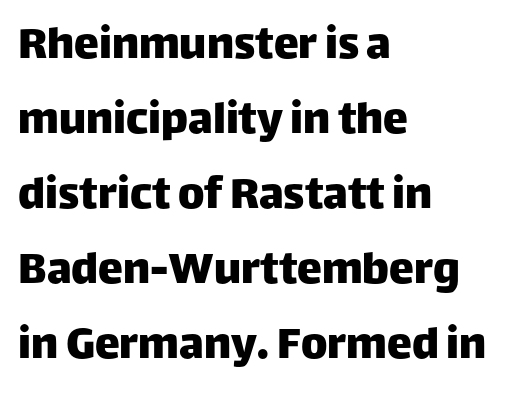
The image shows 50 px sans-serif type, upright; set left-aligned, normal line spacing (1.5x), normal letter spacing, not underlined; low stroke contrast and a large x-height.
